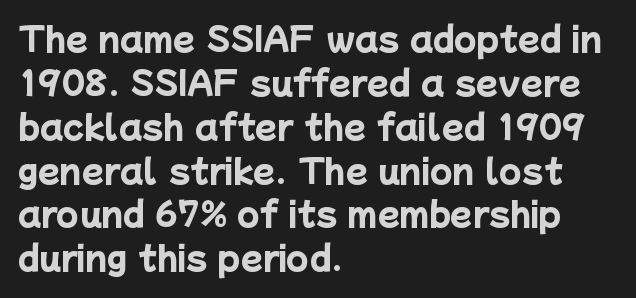
Q: Is the text bold? A: Yes.
Q: Is the typeface a serif or a sans-serif typeface? A: Sans-serif.
Q: Is the text underlined? A: No.
Q: How is the paragraph aligned? A: Left-aligned.
Q: Is the spacing between letters normal or unusually wide? A: Normal.
Q: Is the spacing between lines tight, normal or loose? A: Normal.
Q: Width (condensed, normal, or wide)? A: Normal.
Q: Stroke contrast? A: Low.
Q: x-height? A: Medium.
Q: Monospaced? A: No.
